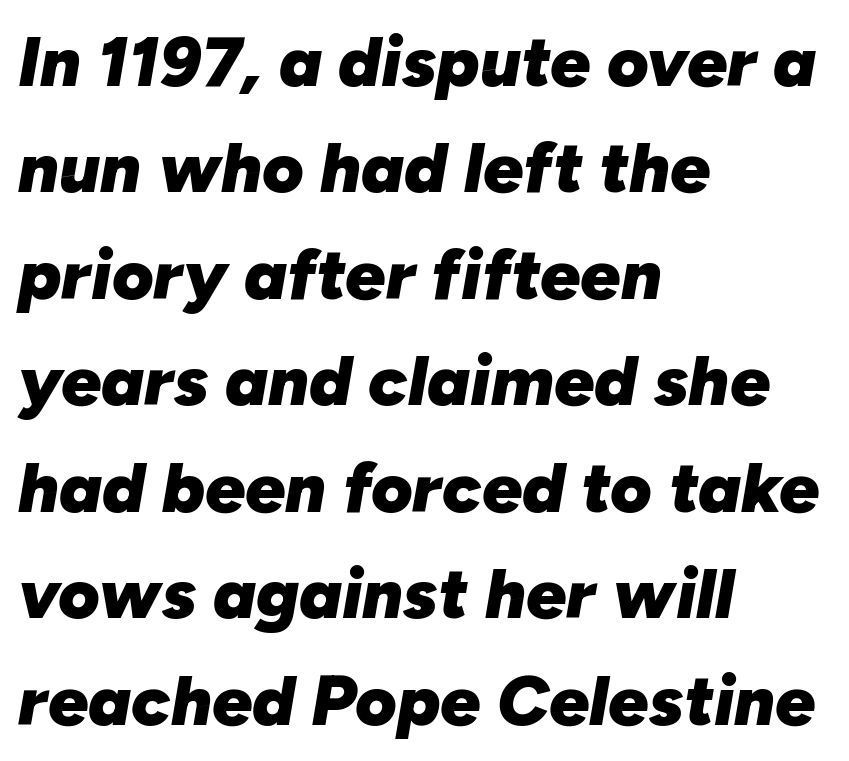
The line-height multiplier appears to be the usual default. Here the designer chose a conventional face with non-uniform glyph widths. Each word holds together tightly as a unit, with standard inter-letter gaps. Stroke thickness is high; the sample reads as a true bold. The face used here has a pronounced slope to its letters. The rag falls on the right side of this text block.
